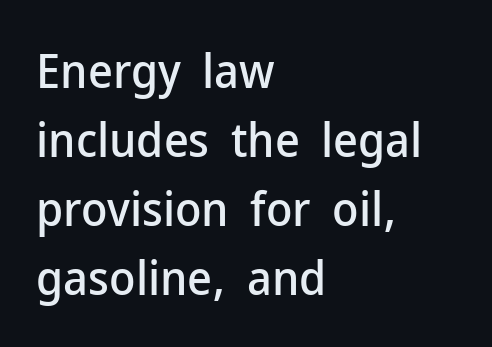
{"serif": "no", "italic": "no", "width": "normal", "stroke_contrast": "low", "x_height": "medium", "monospaced": "no", "underline": "no", "align": "left", "line_spacing": "normal", "line_spacing_ratio": 1.44, "letter_spacing": "normal", "letter_spacing_em": 0.0, "glyph_px": 48}
